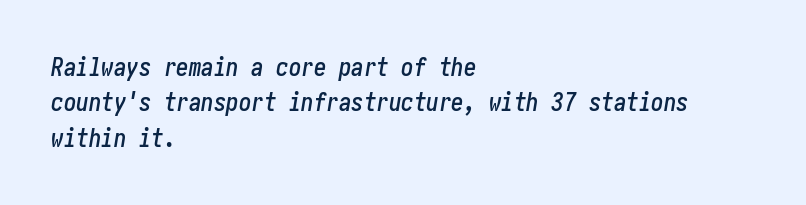
Q: Is the text italic (slanted)? A: Yes, it leans right by about 10 degrees.
Q: Is the text underlined? A: No.
Q: How is the paragraph aligned? A: Left-aligned.
Q: Is the spacing between letters normal or unusually wide? A: Normal.
Q: Is the spacing between lines tight, normal or loose? A: Normal.
